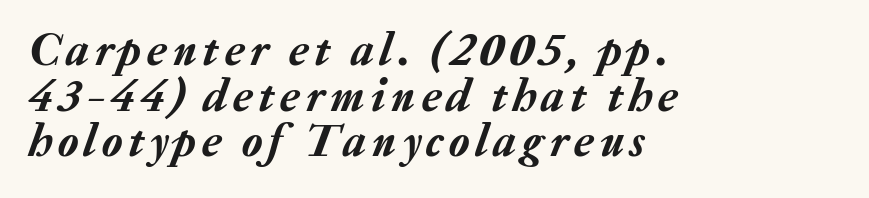
{"italic": "yes", "lean": "right", "slant_degrees": 20, "width": "normal", "stroke_contrast": "low", "x_height": "medium", "monospaced": "no", "underline": "no", "align": "left", "line_spacing": "tight", "line_spacing_ratio": 0.97, "glyph_px": 47}
